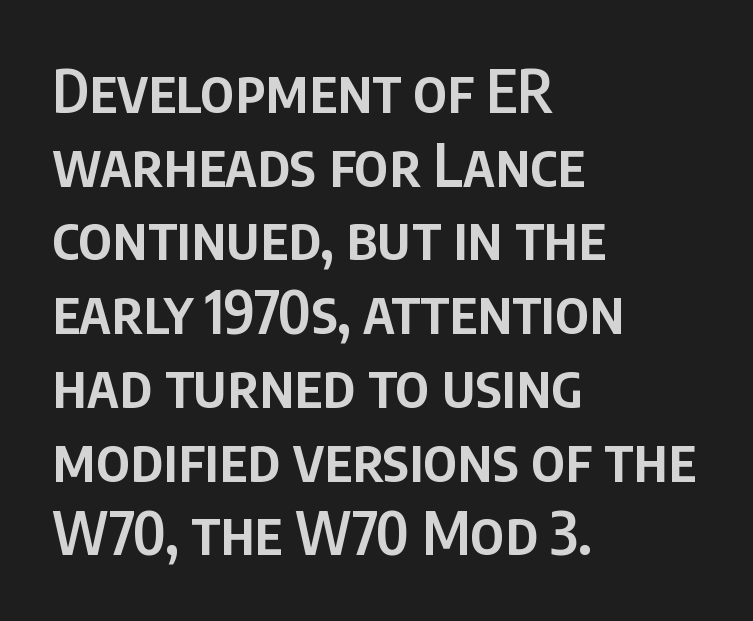
Q: Is the text bold? A: Semi-bold.
Q: Is the text italic (slanted)? A: No, it is upright.
Q: Is the typeface a serif or a sans-serif typeface? A: Sans-serif.
Q: Is the text underlined? A: No.
Q: How is the paragraph aligned? A: Left-aligned.
Q: Is the spacing between letters normal or unusually wide? A: Normal.
Q: Is the spacing between lines tight, normal or loose? A: Normal.
Q: Width (condensed, normal, or wide)? A: Condensed.
Q: Stroke contrast? A: Low.
Q: x-height? A: Large.
Q: Monospaced? A: No.
